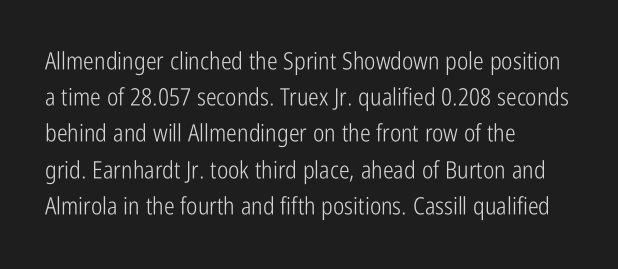
Default kerning and tracking; the words read as compact shapes. Tall strokes in this sample are plumb rather than angled. This rendering uses left alignment, leaving the right contour irregular. Students, observe: this is what conventionally led text looks like. Each stroke keeps to a modest, everyday thickness or less. Honestly, there is no underline to notice here at all.
